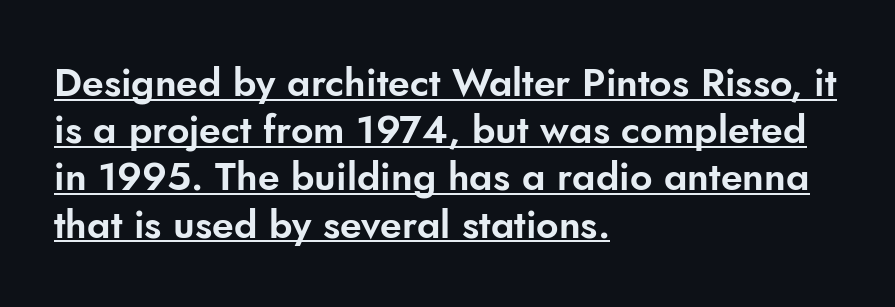
The image shows 39 px sans-serif type, upright; set left-aligned, line spacing 1.21x, normal letter spacing, underlined; low stroke contrast and a small x-height.
